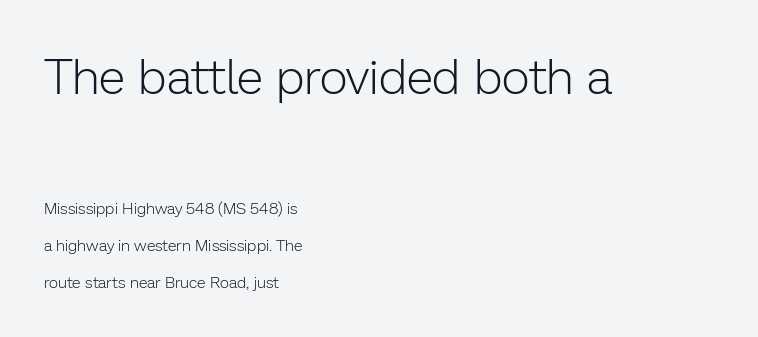
{"serif": "no", "italic": "no", "bold": "no", "weight": "light", "width": "normal", "stroke_contrast": "low", "x_height": "medium", "monospaced": "no", "underline": "no", "align": "left", "line_spacing": "loose", "line_spacing_ratio": 2.32, "letter_spacing": "normal", "letter_spacing_em": 0.0, "larger_block": "first", "size_ratio": 3.06, "glyph_px": 49}
